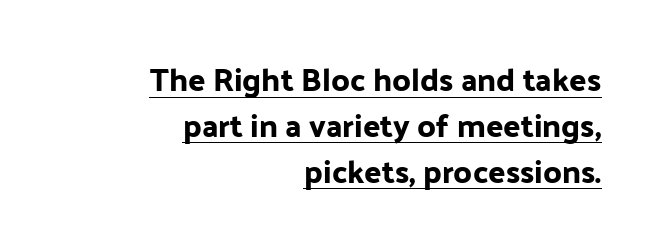
{"serif": "no", "italic": "no", "width": "normal", "stroke_contrast": "low", "x_height": "medium", "monospaced": "no", "underline": "yes", "align": "right", "line_spacing": "normal", "line_spacing_ratio": 1.43, "letter_spacing": "normal", "letter_spacing_em": 0.0, "glyph_px": 32}
